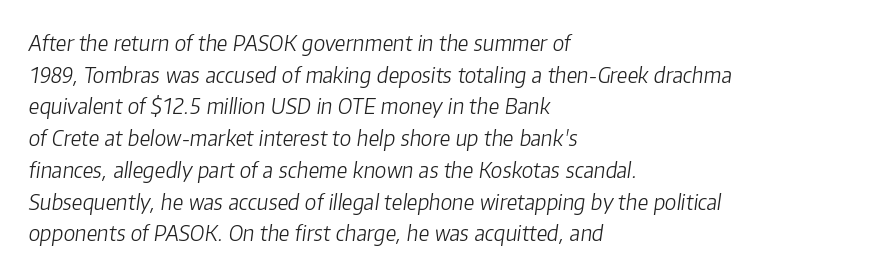
{"italic": "yes", "lean": "right", "slant_degrees": 8, "bold": "no", "underline": "no", "align": "left", "line_spacing": "normal", "line_spacing_ratio": 1.51, "letter_spacing": "normal", "letter_spacing_em": 0.0, "glyph_px": 21}
